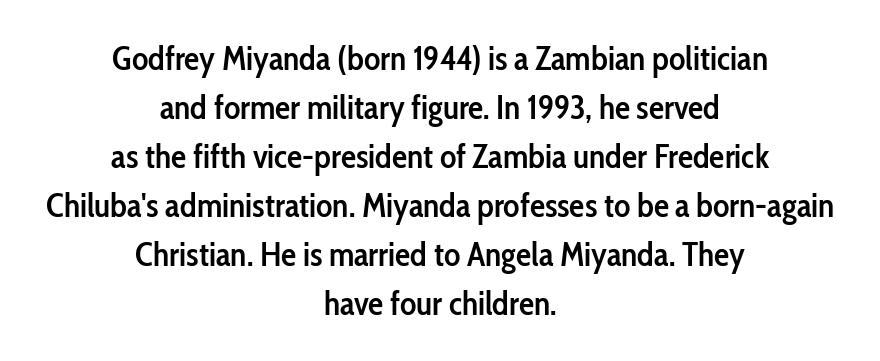
Q: Is the text bold? A: Semi-bold.
Q: Is the text italic (slanted)? A: No, it is upright.
Q: Is the typeface a serif or a sans-serif typeface? A: Sans-serif.
Q: Is the text underlined? A: No.
Q: How is the paragraph aligned? A: Centered.
Q: Is the spacing between letters normal or unusually wide? A: Normal.
Q: Is the spacing between lines tight, normal or loose? A: Normal.
Q: Width (condensed, normal, or wide)? A: Condensed.
Q: Stroke contrast? A: Low.
Q: x-height? A: Medium.
Q: Monospaced? A: No.
